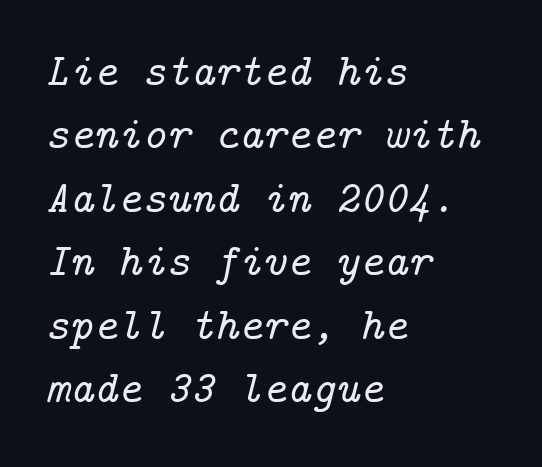
Style check: oblique. Are there feet on the stems? There are — it's a serif. Casual observation: everything's shoved over to the left. The gaps between neighbouring characters are ordinary and unremarkable. In terms of leading, this rendering sits right in the middle. The space beneath each line is pristine and unruled.
